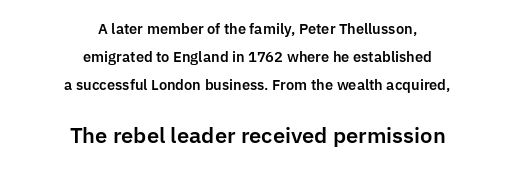
It's the straight-up-and-down kind of type. Visually, the bottom section dominates because its glyphs are scaled up. Interline gaps are noticeably wide in this sample. Nobody touched the tracking dial on this one. Caption: multi-line text, centered on the measure. Has an underline been added? It has not.
